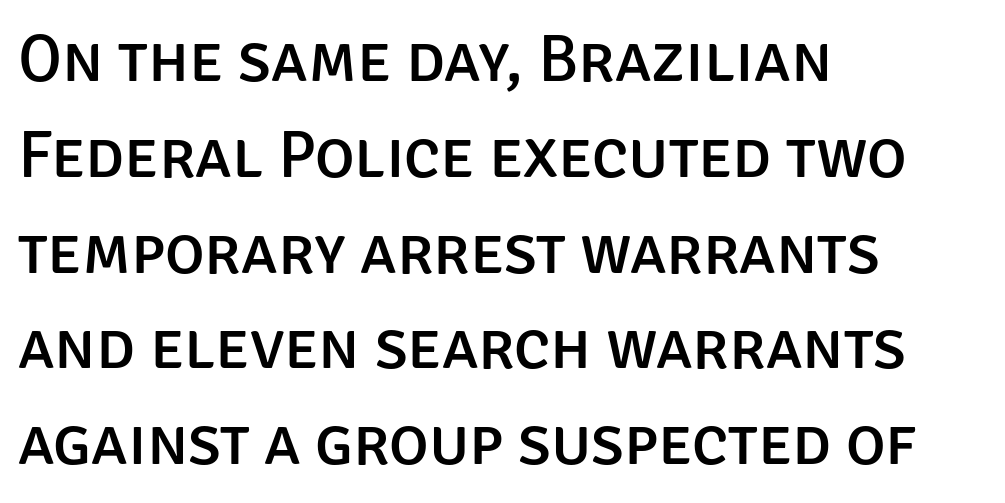
Q: Is the text italic (slanted)? A: No, it is upright.
Q: Is the typeface a serif or a sans-serif typeface? A: Sans-serif.
Q: Is the text underlined? A: No.
Q: How is the paragraph aligned? A: Left-aligned.
Q: Is the spacing between letters normal or unusually wide? A: Normal.
Q: Is the spacing between lines tight, normal or loose? A: Normal.
Q: Width (condensed, normal, or wide)? A: Normal.
Q: Stroke contrast? A: Low.
Q: x-height? A: Large.
Q: Monospaced? A: No.
